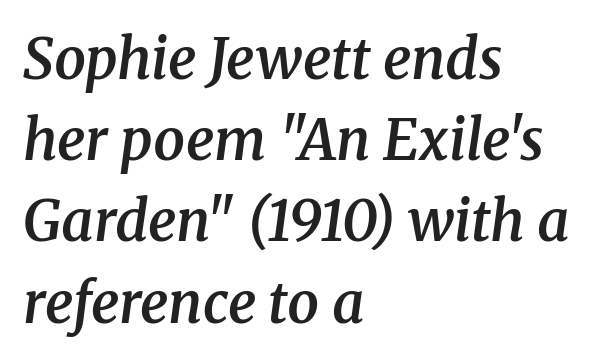
Q: Is the text bold? A: Semi-bold.
Q: Is the text italic (slanted)? A: Yes, it leans right by about 8 degrees.
Q: Is the typeface a serif or a sans-serif typeface? A: Serif.
Q: Is the text underlined? A: No.
Q: How is the paragraph aligned? A: Left-aligned.
Q: Is the spacing between letters normal or unusually wide? A: Normal.
Q: Is the spacing between lines tight, normal or loose? A: Normal.
Q: Width (condensed, normal, or wide)? A: Normal.
Q: Stroke contrast? A: Medium.
Q: x-height? A: Medium.
Q: Monospaced? A: No.
